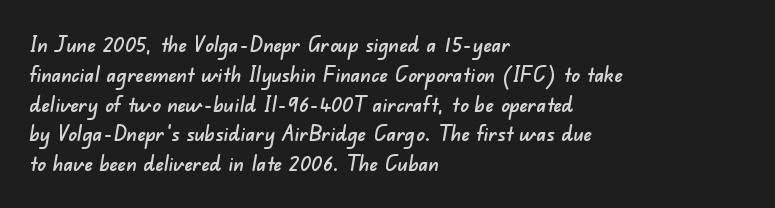
Q: Is the text underlined? A: No.
Q: How is the paragraph aligned? A: Left-aligned.
Q: Is the spacing between letters normal or unusually wide? A: Normal.
Q: Is the spacing between lines tight, normal or loose? A: Normal.
